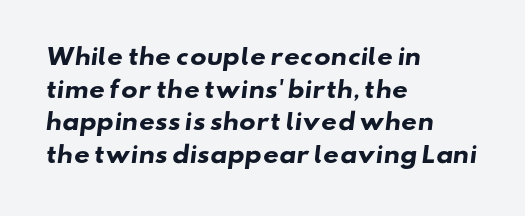
{"bold": "yes", "underline": "no", "align": "left", "line_spacing": "normal", "line_spacing_ratio": 1.48, "letter_spacing": "normal", "letter_spacing_em": 0.0, "glyph_px": 22}
